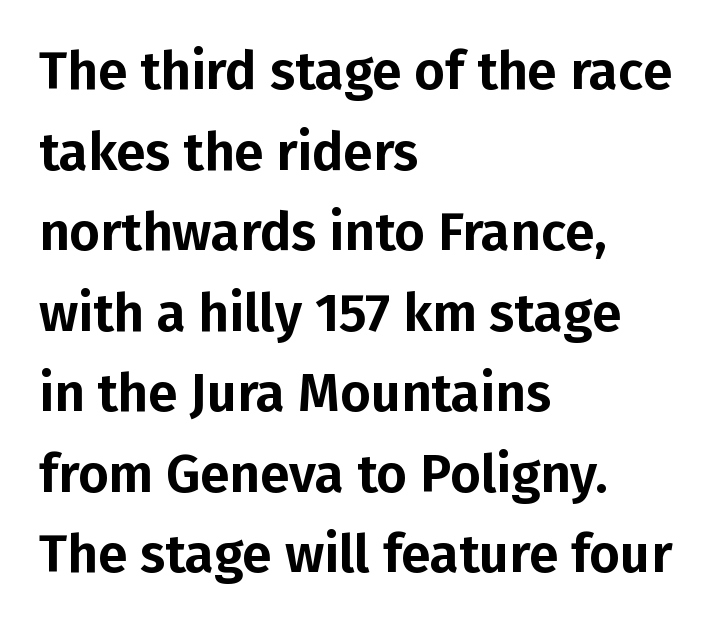
What kind of face is this? One without serifs — a sans. Alignment: flush left. Is the letter spacing exaggerated? No — it looks like the ordinary default. Any mark beneath the type? The region is blank. Normally led — the rows are evenly, conventionally spaced.
